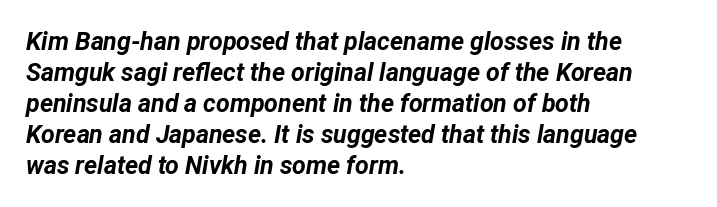
The image shows 25 px bold type, italic (leaning right); set left-aligned, line spacing 1.24x, normal letter spacing, not underlined.
